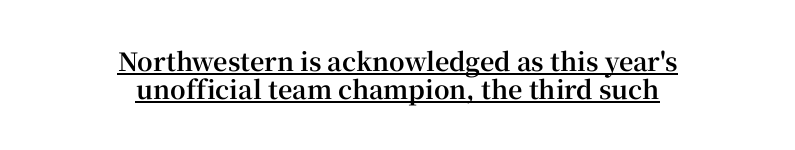
The image shows 25 px bold type, upright; set centered, tight line spacing (1.13x), normal letter spacing, underlined.
